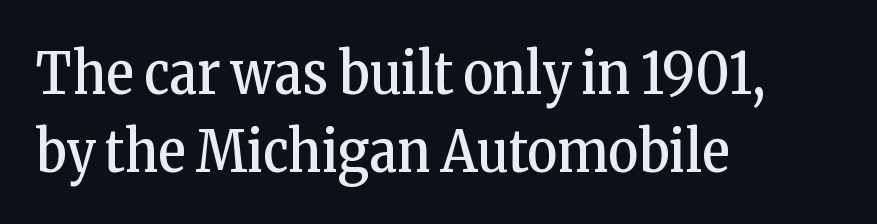
{"serif": "yes", "italic": "no", "bold": "no", "weight": "regular", "width": "condensed", "stroke_contrast": "low", "x_height": "medium", "monospaced": "no", "underline": "no", "align": "left", "line_spacing": "normal", "line_spacing_ratio": 1.34, "letter_spacing": "normal", "letter_spacing_em": 0.0, "glyph_px": 58}
